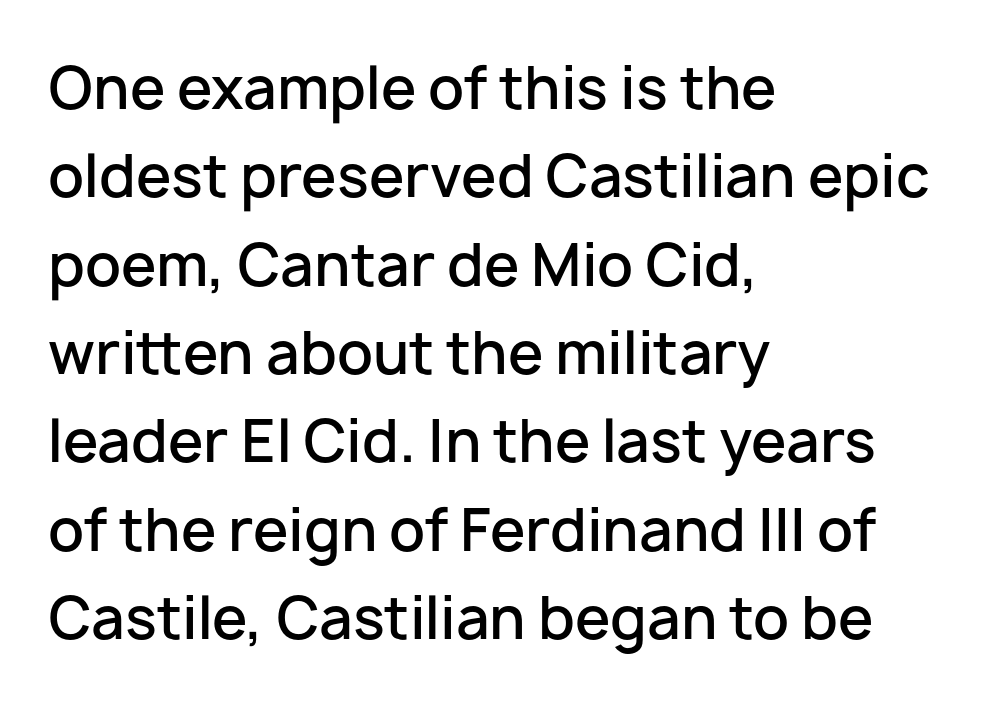
{"serif": "no", "italic": "no", "bold": "semi", "weight": "semibold", "width": "normal", "stroke_contrast": "low", "x_height": "medium", "monospaced": "no", "underline": "no", "align": "left", "line_spacing": "normal", "line_spacing_ratio": 1.55, "letter_spacing": "normal", "letter_spacing_em": 0.0, "glyph_px": 57}
